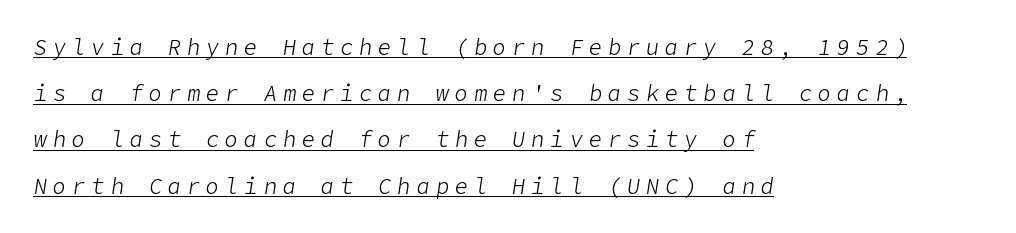
The image shows 22 px text type, italic (leaning right); set left-aligned, loose line spacing (2.1x), unusually wide letter spacing (+0.27 em), underlined.
